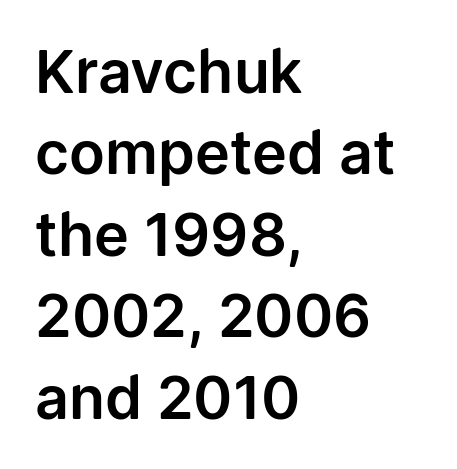
No feet cap the strokes, marking this as sans-serif type. Each row of text sits above clean, open space. Words appear dense and cohesive because spacing is normal. Vertical spacing — default. The letters advance in unequal steps, a hallmark of proportional type.
